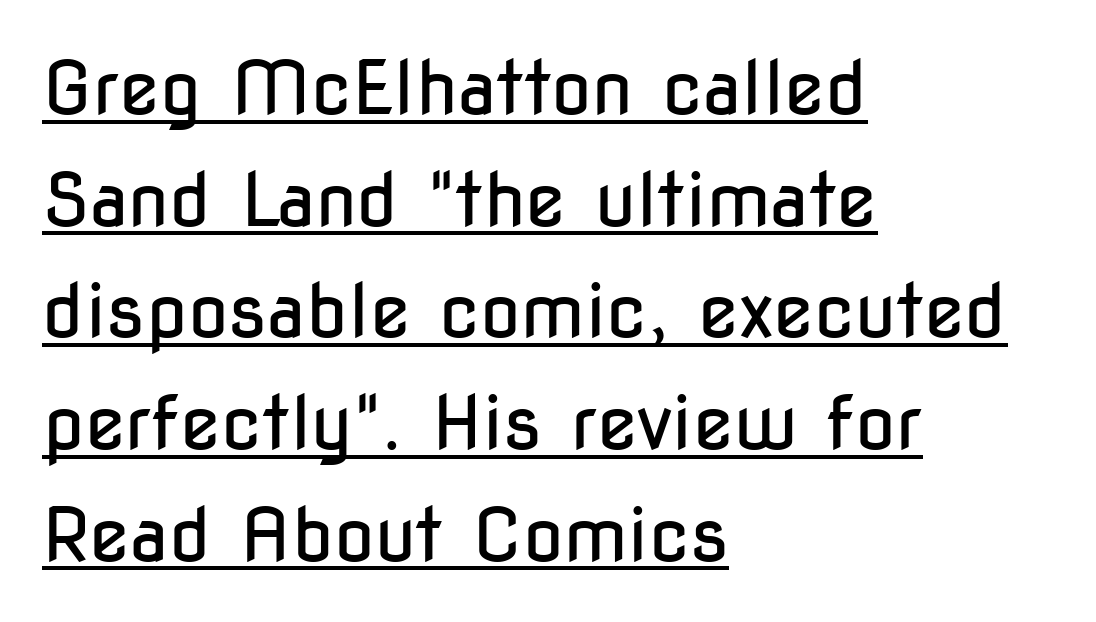
Q: Is the text bold? A: No.
Q: Is the text italic (slanted)? A: No, it is upright.
Q: Is the typeface a serif or a sans-serif typeface? A: Sans-serif.
Q: Is the text underlined? A: Yes.
Q: How is the paragraph aligned? A: Left-aligned.
Q: Is the spacing between letters normal or unusually wide? A: Normal.
Q: Is the spacing between lines tight, normal or loose? A: Normal.
Q: Width (condensed, normal, or wide)? A: Condensed.
Q: Stroke contrast? A: Low.
Q: x-height? A: Medium.
Q: Monospaced? A: No.
